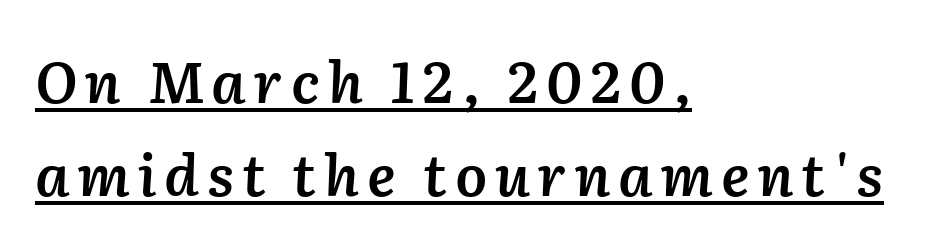
You can see a thin bar hugging the bottom of the glyphs. The text block is weighted toward the left margin, trailing off unevenly rightward. Would a proofreader flag this as italicized? Yes. Character widths vary here, with narrow letters taking less room than wide ones. Evenly set lines give the paragraph a standard silhouette.
